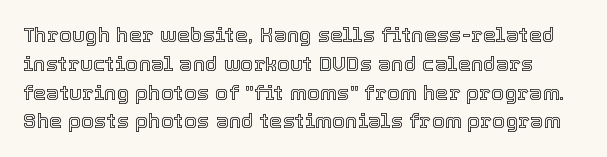
{"italic": "no", "underline": "no", "line_spacing": "normal", "line_spacing_ratio": 1.37, "letter_spacing": "normal", "letter_spacing_em": 0.0, "glyph_px": 21}
